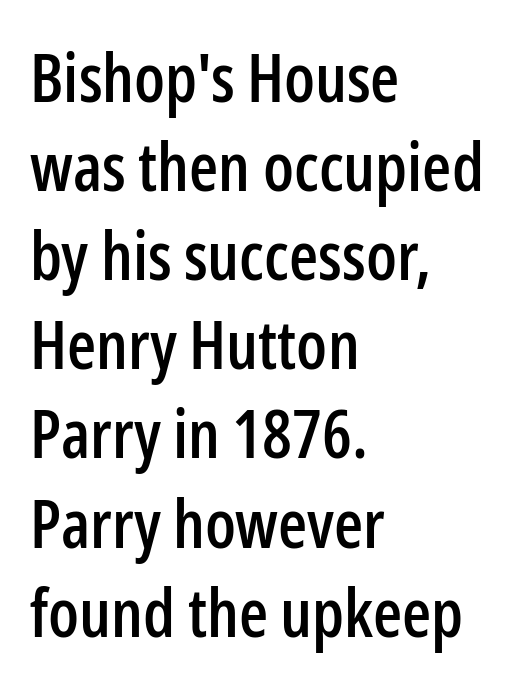
The image shows 67 px condensed sans-serif type, upright; set left-aligned, normal line spacing (1.33x), normal letter spacing, not underlined; low stroke contrast and a medium x-height.
